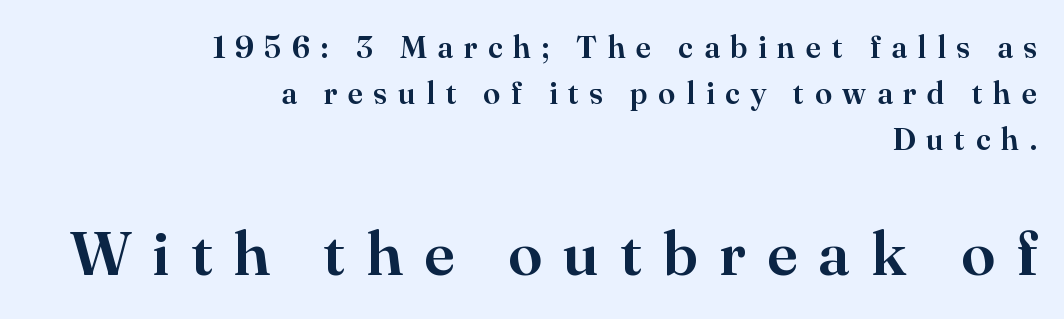
The image shows 62 px serif type, upright; set right-aligned, normal line spacing (1.48x), unusually wide letter spacing (+0.34 em), not underlined; the second (bottom) block is 2.0x larger; high stroke contrast and a small x-height.
